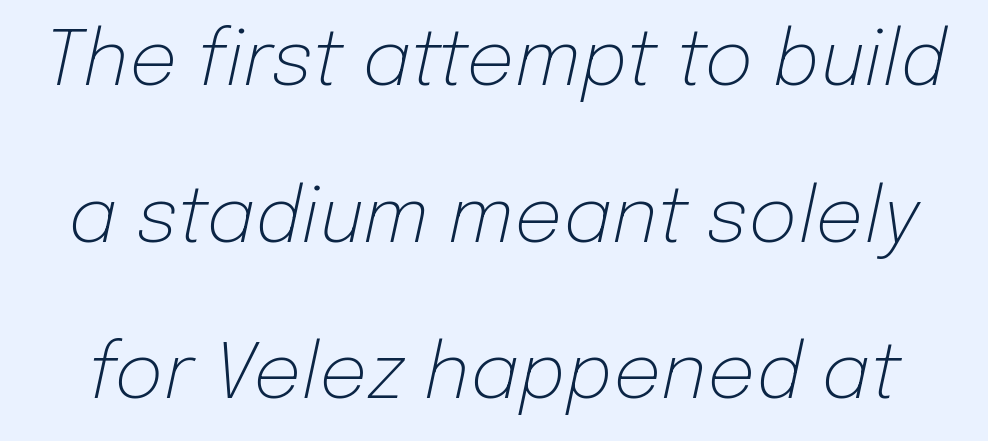
The image shows 76 px light type, italic (leaning right); set loose line spacing (2.06x), normal letter spacing, not underlined; low stroke contrast and a medium x-height.
